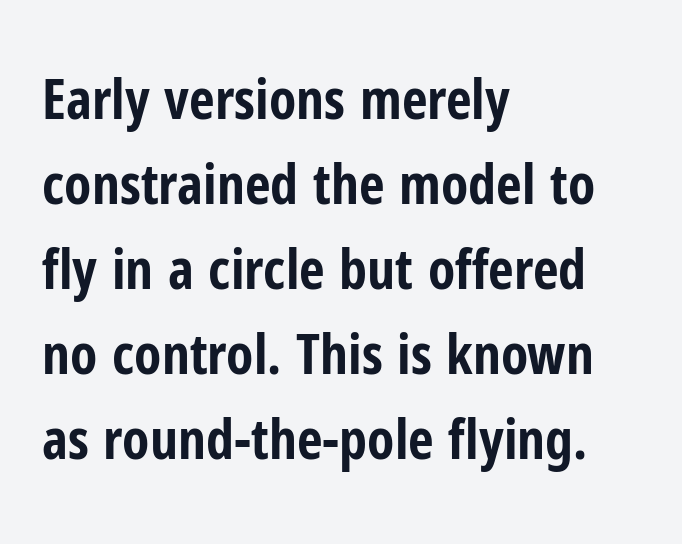
Q: Is the text bold? A: Yes.
Q: Is the text italic (slanted)? A: No, it is upright.
Q: Is the typeface a serif or a sans-serif typeface? A: Sans-serif.
Q: Is the text underlined? A: No.
Q: How is the paragraph aligned? A: Left-aligned.
Q: Is the spacing between letters normal or unusually wide? A: Normal.
Q: Is the spacing between lines tight, normal or loose? A: Normal.
Q: Width (condensed, normal, or wide)? A: Condensed.
Q: Stroke contrast? A: Low.
Q: x-height? A: Medium.
Q: Monospaced? A: No.
